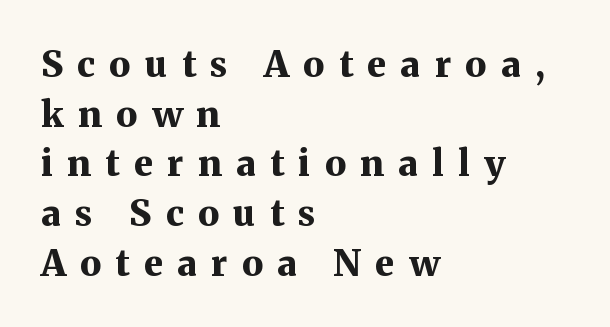
Descenders are the only things crossing below the line. Compared with typical body copy, the letter spacing here is much looser. The letters advance in unequal steps, a hallmark of proportional type. Note: serifs present on the glyphs. It's the straight-up-and-down kind of type. The passage shown is emphatically bold.
